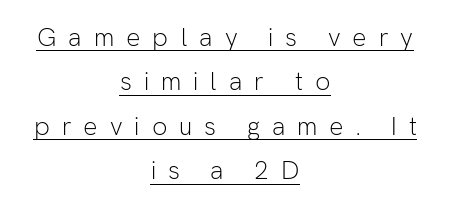
Q: Is the text bold? A: No.
Q: Is the text italic (slanted)? A: No, it is upright.
Q: Is the text underlined? A: Yes.
Q: How is the paragraph aligned? A: Centered.
Q: Is the spacing between letters normal or unusually wide? A: Unusually wide.
